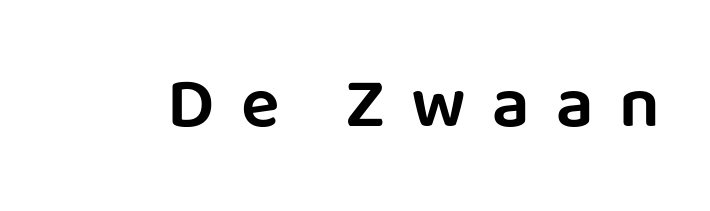
Is this a fixed-width face? No — the glyphs have proportional, varying widths. The gaps between neighbouring characters are conspicuously large. The type family on display is of the sans-serif kind. Descender tails drop into unmarked territory. Upright lettering throughout.
